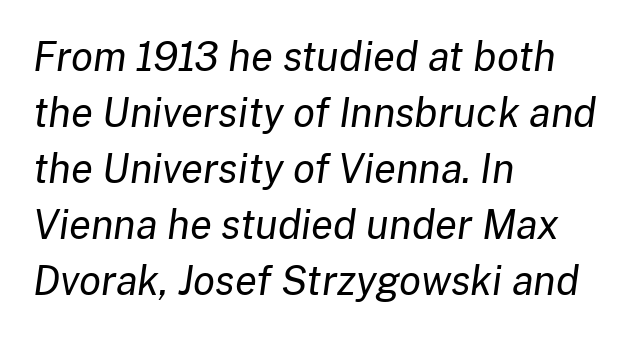
The image shows 40 px regular-weight type, italic (leaning right); set left-aligned, normal line spacing (1.4x), normal letter spacing, not underlined; low stroke contrast and a medium x-height.
